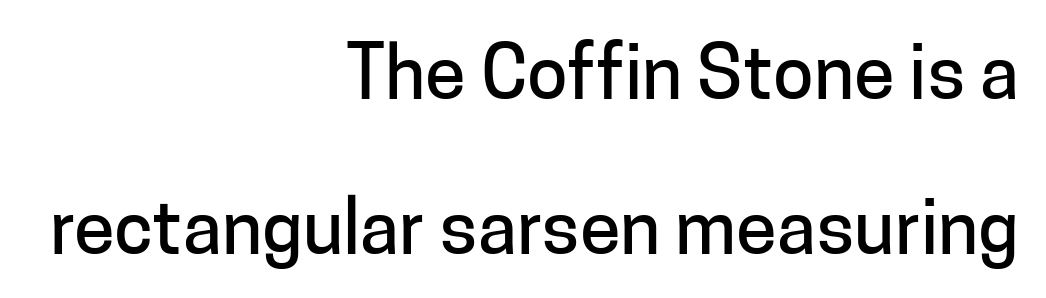
The passage shown is typed in a proportional face where columns would drift. The leading is generous, giving the passage an open texture. The gaps between neighbouring characters are ordinary and unremarkable. Upright lettering throughout. The passage shown is not underscored anywhere.
